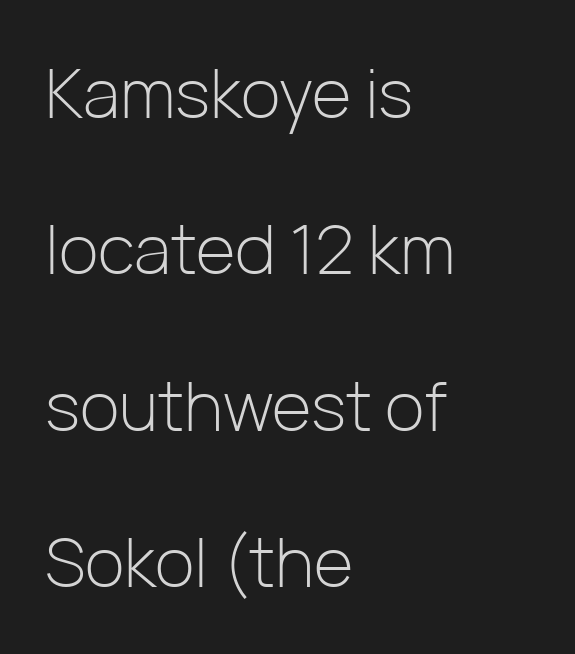
Q: Is the text bold? A: No.
Q: Is the text italic (slanted)? A: No, it is upright.
Q: Is the typeface a serif or a sans-serif typeface? A: Sans-serif.
Q: Is the text underlined? A: No.
Q: How is the paragraph aligned? A: Left-aligned.
Q: Is the spacing between letters normal or unusually wide? A: Normal.
Q: Is the spacing between lines tight, normal or loose? A: Loose.
Q: Width (condensed, normal, or wide)? A: Normal.
Q: Stroke contrast? A: Low.
Q: x-height? A: Medium.
Q: Monospaced? A: No.
